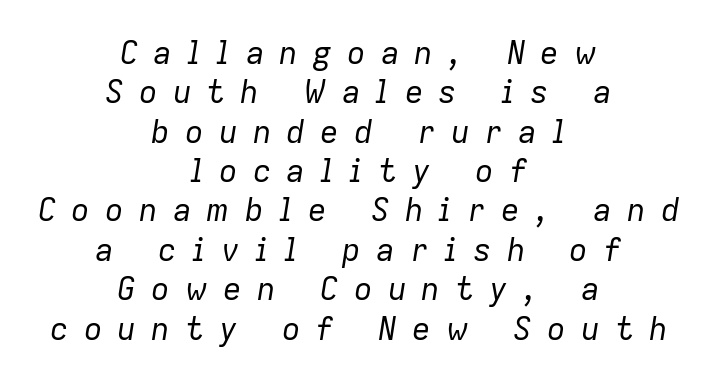
The image shows 31 px regular-weight type, italic (leaning right); set centered, normal line spacing (1.27x), unusually wide letter spacing (+0.49 em), not underlined; low stroke contrast and a medium x-height.
